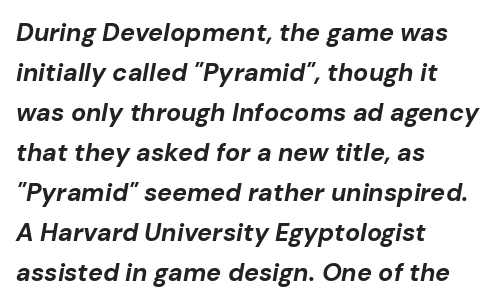
{"italic": "yes", "lean": "right", "slant_degrees": 10, "bold": "yes", "underline": "no", "align": "left", "line_spacing": "normal", "line_spacing_ratio": 1.6, "letter_spacing": "normal", "letter_spacing_em": 0.0, "glyph_px": 25}
